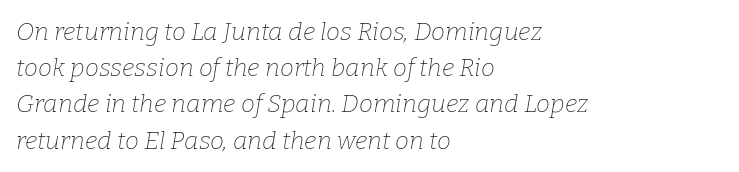
Q: Is the text bold? A: No.
Q: Is the text italic (slanted)? A: Yes, it leans right by about 9 degrees.
Q: Is the text underlined? A: No.
Q: How is the paragraph aligned? A: Left-aligned.
Q: Is the spacing between letters normal or unusually wide? A: Normal.
Q: Is the spacing between lines tight, normal or loose? A: Normal.
